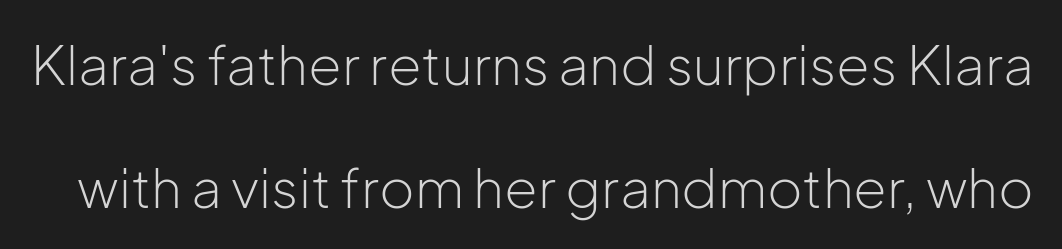
Q: Is the text bold? A: No.
Q: Is the text italic (slanted)? A: No, it is upright.
Q: Is the typeface a serif or a sans-serif typeface? A: Sans-serif.
Q: Is the text underlined? A: No.
Q: Is the spacing between letters normal or unusually wide? A: Normal.
Q: Is the spacing between lines tight, normal or loose? A: Loose.
Q: Width (condensed, normal, or wide)? A: Normal.
Q: Stroke contrast? A: Low.
Q: x-height? A: Medium.
Q: Monospaced? A: No.
